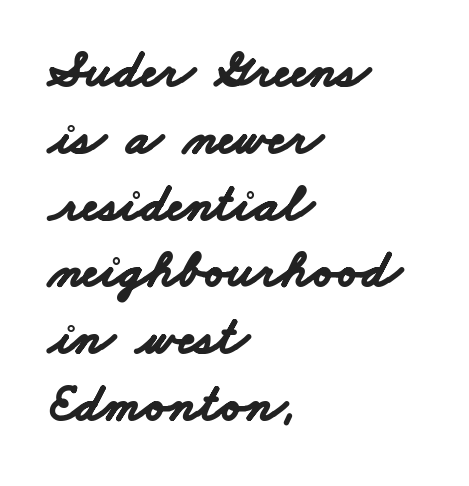
{"serif": "no", "bold": "yes", "weight": "bold", "width": "wide", "stroke_contrast": "low", "x_height": "small", "monospaced": "no", "underline": "no", "align": "left", "line_spacing": "normal", "line_spacing_ratio": 1.26, "letter_spacing": "normal", "letter_spacing_em": 0.0, "glyph_px": 53}
